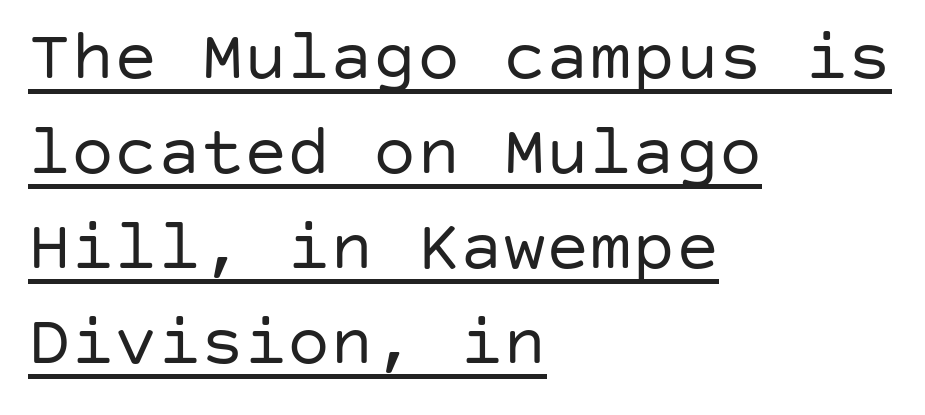
{"serif": "no", "italic": "no", "bold": "no", "weight": "regular", "width": "normal", "stroke_contrast": "low", "x_height": "large", "underline": "yes", "align": "left", "line_spacing": "normal", "line_spacing_ratio": 1.32, "letter_spacing": "normal", "letter_spacing_em": 0.0, "glyph_px": 72}
